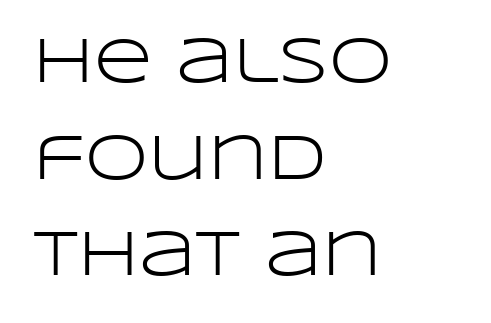
Q: Is the text bold? A: No.
Q: Is the text italic (slanted)? A: No, it is upright.
Q: Is the typeface a serif or a sans-serif typeface? A: Sans-serif.
Q: Is the text underlined? A: No.
Q: How is the paragraph aligned? A: Left-aligned.
Q: Is the spacing between letters normal or unusually wide? A: Normal.
Q: Is the spacing between lines tight, normal or loose? A: Normal.
Q: Width (condensed, normal, or wide)? A: Wide.
Q: Stroke contrast? A: Low.
Q: x-height? A: Large.
Q: Monospaced? A: No.
